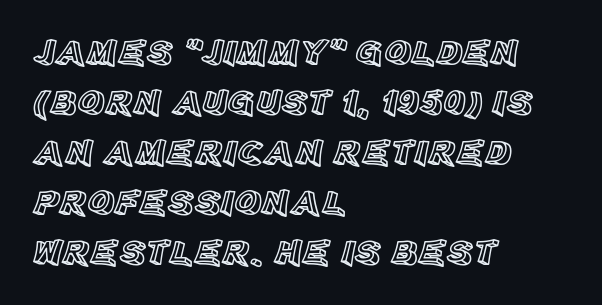
Leading matches the norm, producing a regular column. Reading down the block, your eye returns to a fixed left position each line. In terms of letterspacing, this is plain default setting. Character widths vary here, with narrow letters taking less room than wide ones. Unmarked baselines from the first word to the last.
